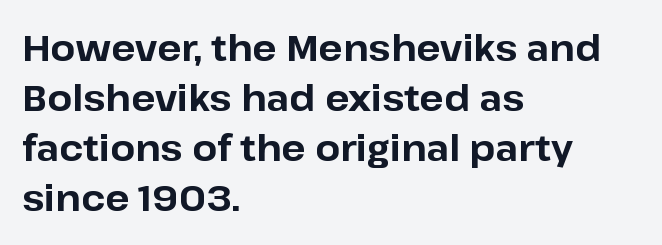
{"serif": "no", "italic": "no", "bold": "yes", "weight": "bold", "width": "normal", "stroke_contrast": "low", "x_height": "medium", "monospaced": "no", "underline": "no", "align": "left", "line_spacing": "normal", "line_spacing_ratio": 1.39, "letter_spacing": "normal", "letter_spacing_em": 0.0, "glyph_px": 36}
